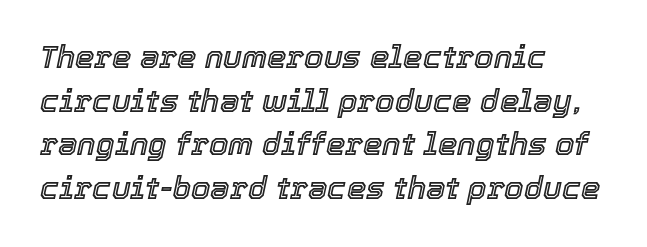
The image shows 31 px text type, italic (leaning right); set left-aligned, normal line spacing (1.41x), normal letter spacing, not underlined; a medium x-height.
